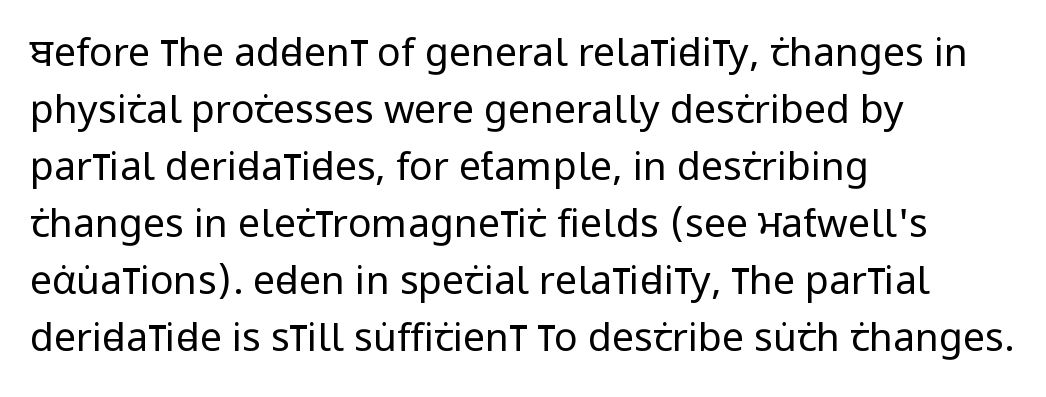
The image shows 39 px regular-weight, condensed sans-serif type, upright; set left-aligned, normal line spacing (1.46x), normal letter spacing, not underlined; low stroke contrast and a large x-height.
